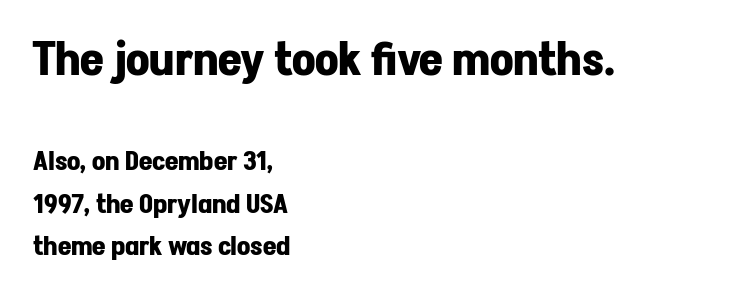
The image shows 46 px bold sans-serif type, upright; set left-aligned, normal line spacing (1.65x), normal letter spacing, not underlined; the first (top) block is 1.77x larger; low stroke contrast and a medium x-height.
